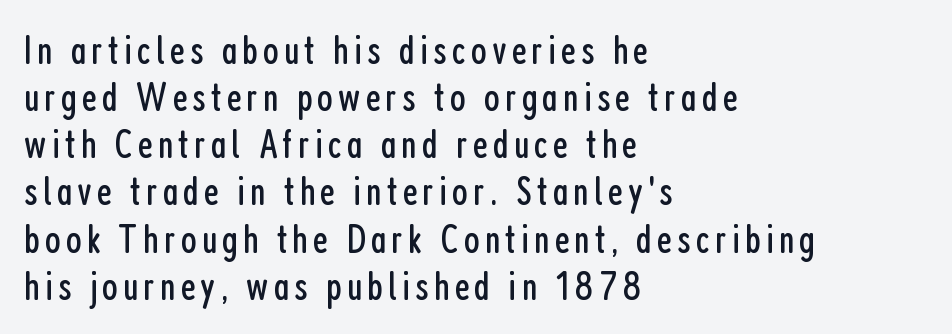
The type sits square on the baseline with zero lean. These lines huddle together more closely than default settings would place them. This sample has the flowing, uneven cadence of proportional lettering. A sans-serif font was chosen for this passage. Weight: not bold — regular or lighter.
